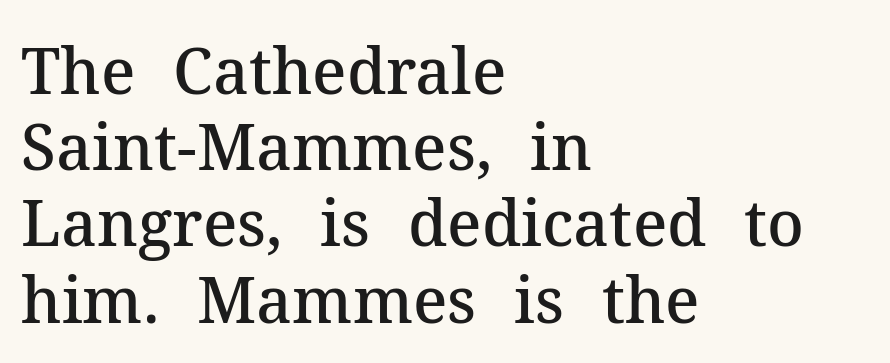
The image shows 63 px semibold serif type, upright; set left-aligned, line spacing 1.21x, normal letter spacing, not underlined; medium stroke contrast and a medium x-height.
